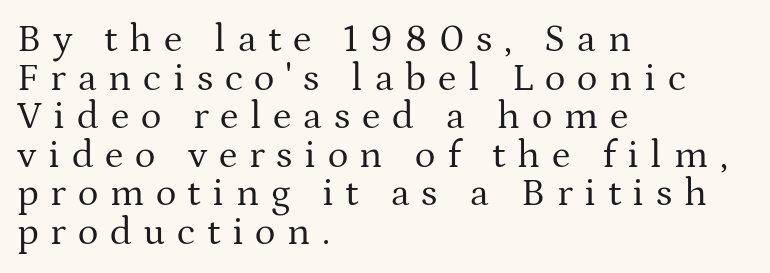
The text was rendered using a seriffed face with decorative stroke endings. Cramped leading. The horizontal fit of the characters is loose and conspicuously gappy. Is this a fixed-width face? No — the glyphs have proportional, varying widths. Compared with a typical body face, this is equally light or lighter still.
